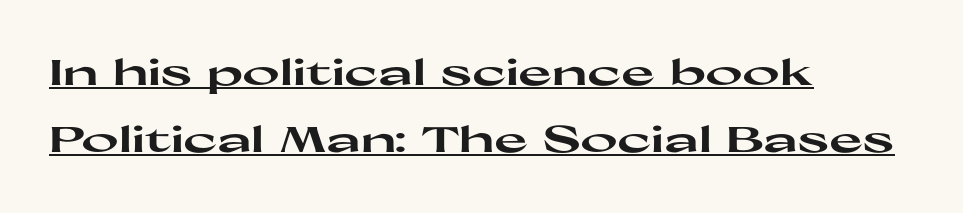
The image shows 36 px heavy, wide sans-serif type, upright; set left-aligned, line spacing 1.85x, normal letter spacing, underlined; high stroke contrast and a medium x-height.
